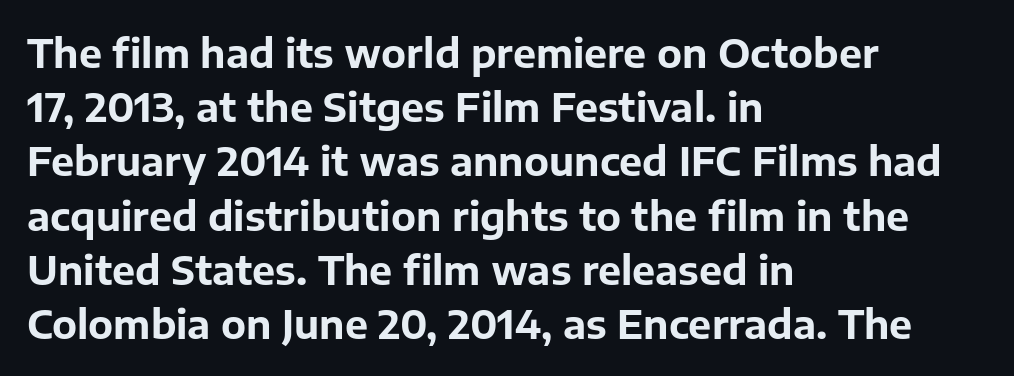
{"serif": "no", "italic": "no", "bold": "yes", "weight": "bold", "width": "normal", "stroke_contrast": "low", "x_height": "medium", "monospaced": "no", "underline": "no", "align": "left", "line_spacing": "normal", "line_spacing_ratio": 1.39, "letter_spacing": "normal", "letter_spacing_em": 0.0, "glyph_px": 39}
